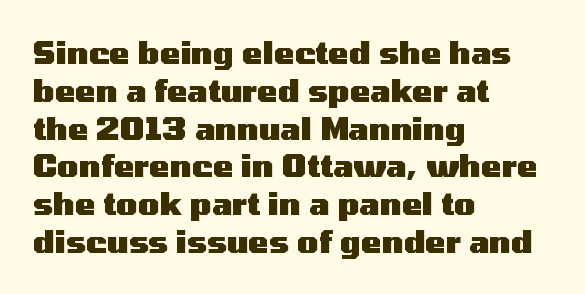
Q: Is the text bold? A: Yes.
Q: Is the text italic (slanted)? A: No, it is upright.
Q: Is the typeface a serif or a sans-serif typeface? A: Sans-serif.
Q: Is the text underlined? A: No.
Q: How is the paragraph aligned? A: Left-aligned.
Q: Is the spacing between letters normal or unusually wide? A: Normal.
Q: Width (condensed, normal, or wide)? A: Wide.
Q: Stroke contrast? A: Medium.
Q: x-height? A: Medium.
Q: Monospaced? A: No.
